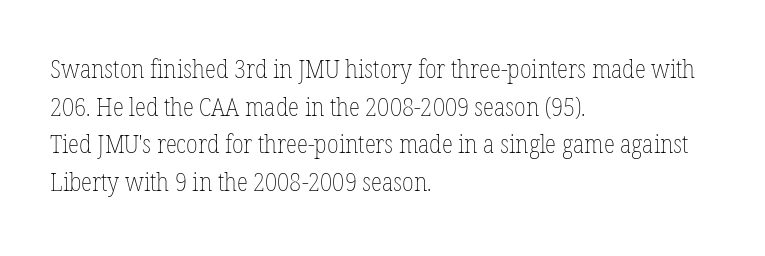
The image shows 26 px text type, upright; set left-aligned, normal line spacing (1.45x), normal letter spacing, not underlined.
